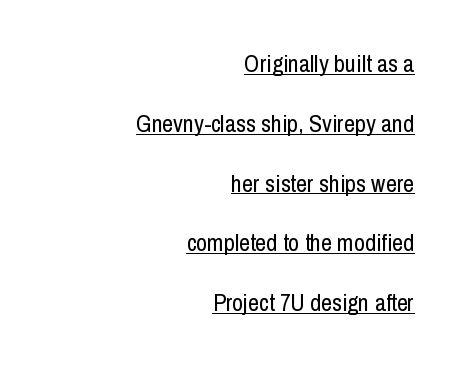
The image shows 24 px text type, upright; set right-aligned, loose line spacing (2.49x), normal letter spacing, underlined.
